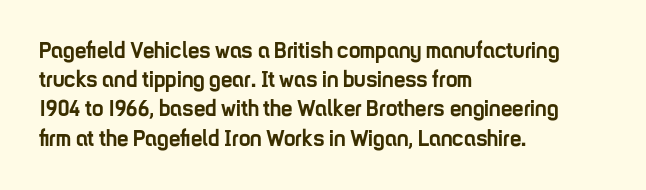
The image shows 23 px bold type, upright; set left-aligned, normal line spacing (1.27x), normal letter spacing, not underlined.
